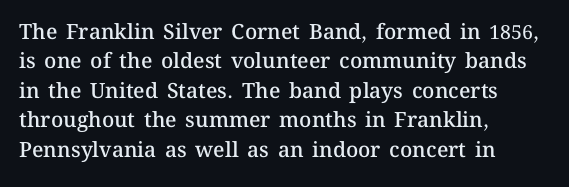
The image shows 21 px text type, upright; set left-aligned, normal line spacing (1.4x), normal letter spacing, not underlined.
